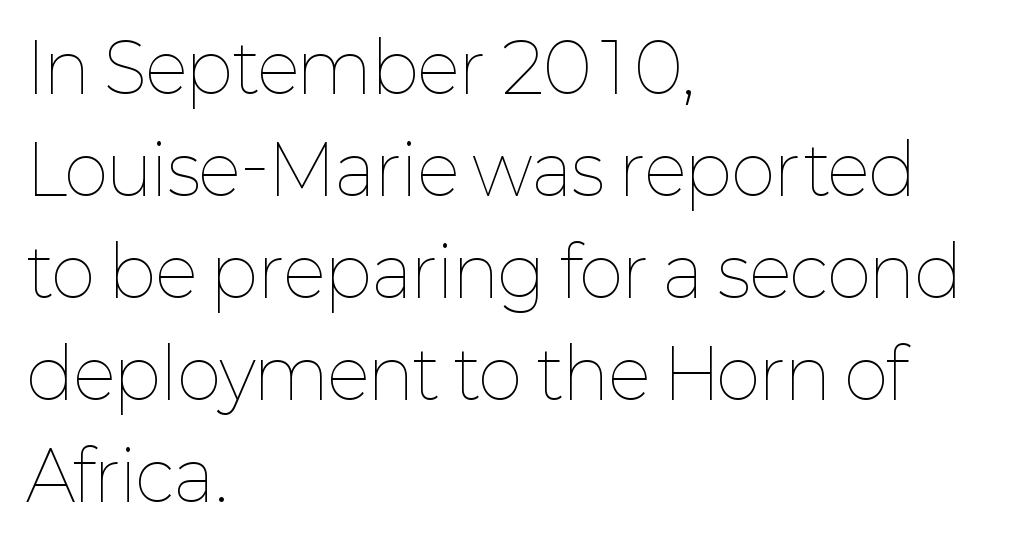
Check under the words: just untouched page. Left-aligned paragraph, ragged on the right. The line texture is even and compact thanks to regular tracking. The designer left line spacing at the default. Nope, not italic — everything's standing straight. Note the varied advance widths — an 'i' is clearly narrower than an 'm'.
